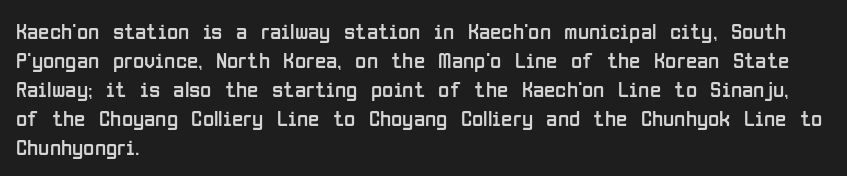
A typesetter would call this zero additional tracking. If you drew a line through each stem, it would be perfectly vertical. This block has exactly the height ordinary leading produces. Teacher's note: observe the even left margin — that is flush-left alignment. The area under the type is left untouched. This is not heavy type; no bold has been used.
